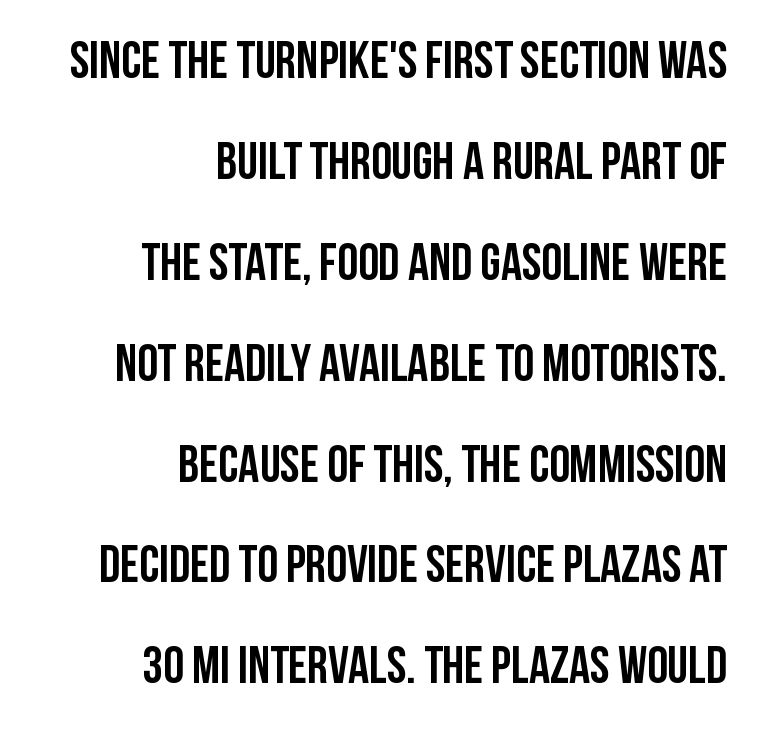
The image shows 52 px semibold, condensed sans-serif type, upright; set right-aligned, loose line spacing (1.94x), normal letter spacing, not underlined; low stroke contrast and a large x-height.
